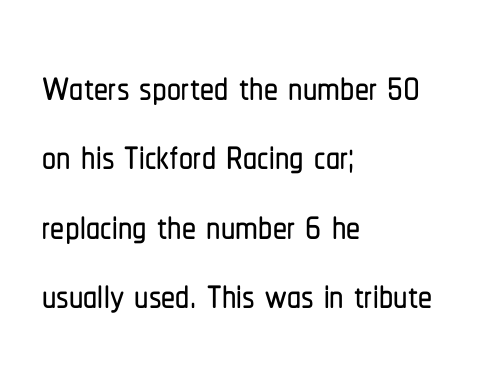
{"serif": "no", "italic": "no", "width": "condensed", "stroke_contrast": "low", "x_height": "medium", "monospaced": "no", "underline": "no", "align": "left", "line_spacing_ratio": 1.24, "letter_spacing": "normal", "letter_spacing_em": 0.0, "glyph_px": 56}
